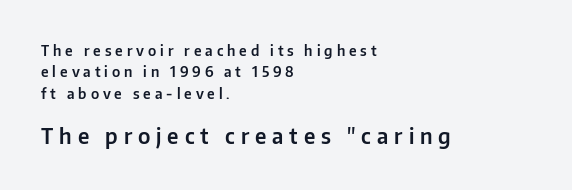
Q: Is the text italic (slanted)? A: No, it is upright.
Q: Is the text underlined? A: No.
Q: How is the paragraph aligned? A: Left-aligned.
Q: Is the spacing between letters normal or unusually wide? A: Unusually wide.
Q: Is the spacing between lines tight, normal or loose? A: Normal.
Q: Which block of text is set in a larger size, the first (top) or the second (bottom)? A: The second (bottom) one.
